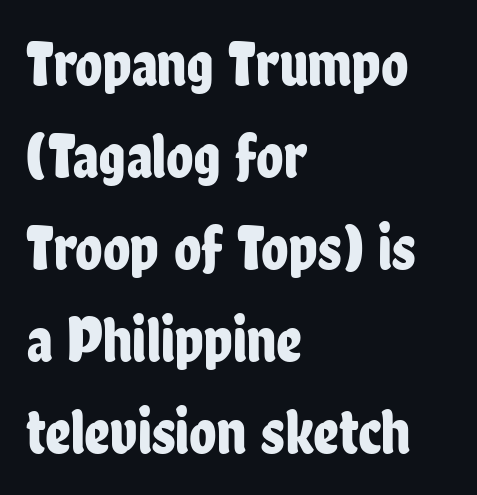
{"serif": "no", "italic": "no", "width": "condensed", "stroke_contrast": "low", "x_height": "medium", "monospaced": "no", "underline": "no", "align": "left", "line_spacing": "normal", "line_spacing_ratio": 1.46, "letter_spacing": "normal", "letter_spacing_em": 0.0, "glyph_px": 63}
